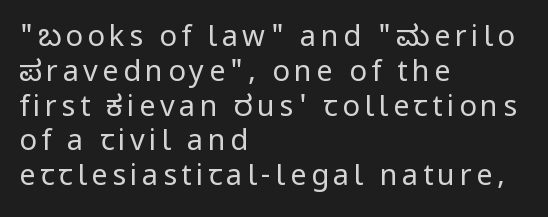
The image shows 29 px regular-weight sans-serif type, upright; set left-aligned, line spacing 1.2x, not underlined; low stroke contrast and a medium x-height.
